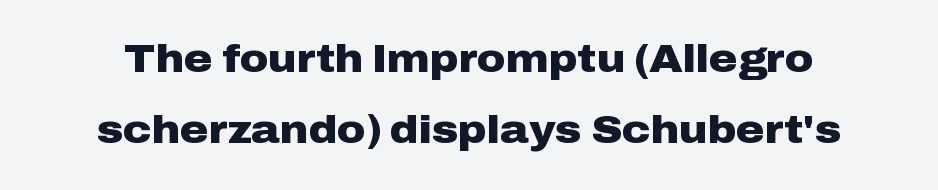
{"serif": "no", "italic": "no", "bold": "yes", "weight": "heavy", "width": "wide", "stroke_contrast": "low", "x_height": "medium", "monospaced": "no", "underline": "no", "line_spacing_ratio": 1.83, "letter_spacing": "normal", "letter_spacing_em": 0.0, "glyph_px": 39}
